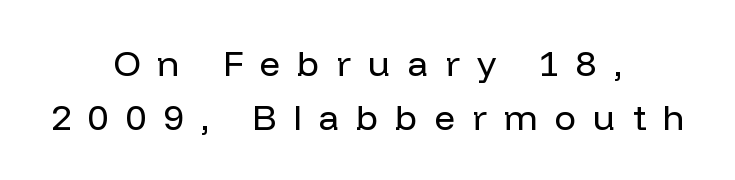
{"serif": "no", "italic": "no", "bold": "no", "weight": "regular", "width": "normal", "stroke_contrast": "low", "x_height": "medium", "monospaced": "no", "underline": "no", "align": "center", "line_spacing": "normal", "line_spacing_ratio": 1.51, "letter_spacing": "wide", "letter_spacing_em": 0.47, "glyph_px": 36}
